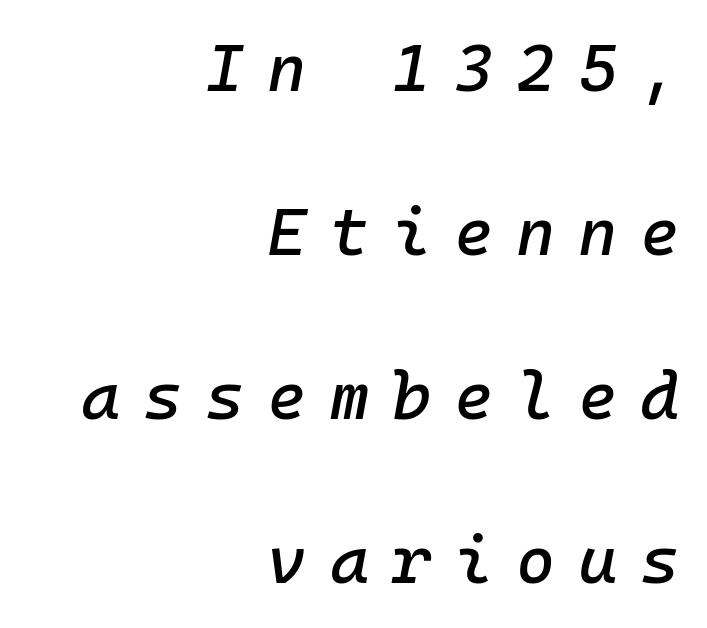
{"italic": "yes", "lean": "right", "slant_degrees": 10, "width": "normal", "stroke_contrast": "low", "x_height": "medium", "monospaced": "yes", "underline": "no", "align": "right", "line_spacing": "loose", "line_spacing_ratio": 2.45, "letter_spacing": "wide", "letter_spacing_em": 0.34, "glyph_px": 67}
